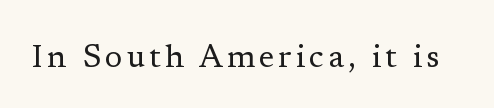
The typeface chosen for these lines features serifs. The letters advance in unequal steps, a hallmark of proportional type. The zone under the glyphs is completely vacant. The typography opts for an upright posture over an oblique one.
